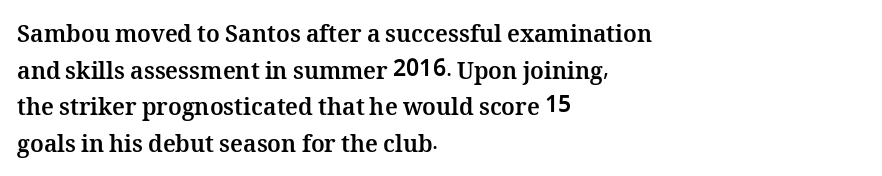
Q: Is the text bold? A: Yes.
Q: Is the text italic (slanted)? A: No, it is upright.
Q: Is the text underlined? A: No.
Q: How is the paragraph aligned? A: Left-aligned.
Q: Is the spacing between letters normal or unusually wide? A: Normal.
Q: Is the spacing between lines tight, normal or loose? A: Normal.
